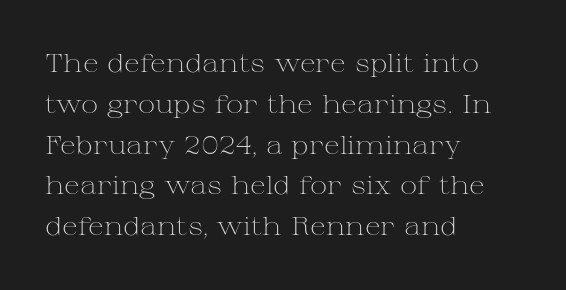
The gap between lines stays unmarked. No extra tracking has been applied to these lines. Does the leading feel generous? No, just average. Short and long lines alike share a common starting point at left.
